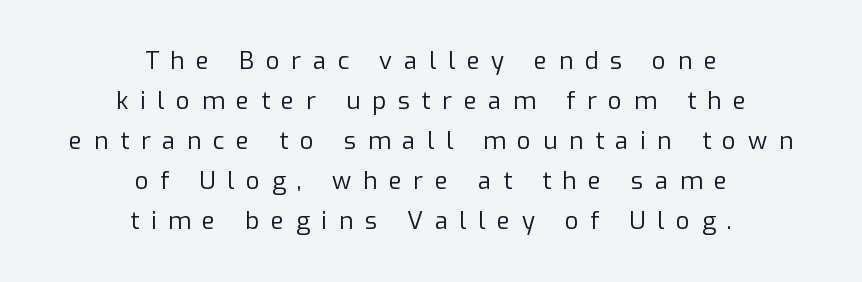
Visually the block forms a symmetrical silhouette, jagged on both flanks. Any mark beneath the type? The region is blank. The cut favours lightness, reaching ordinary text weight at its darkest. In terms of posture, this sample is upright. Honestly, the letter spacing is so wide it's the main thing you notice. Quick note: interline space is typical.
